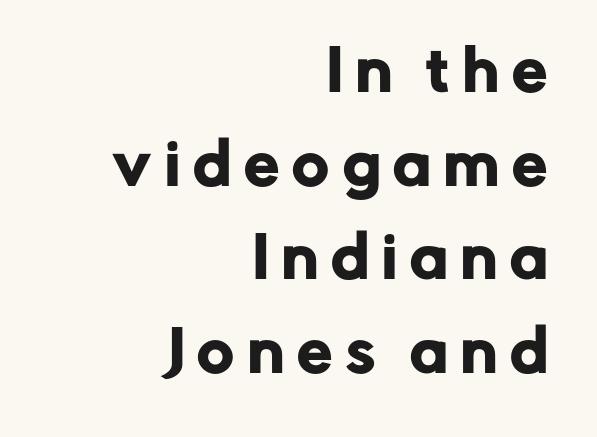
You could only call the tracking loose — the letters float apart. This sample keeps an unexceptional amount of space between lines. Check the space under the baseline: it is left empty. Note: no serifs on the glyphs. Character widths vary here, with narrow letters taking less room than wide ones. Posture: straight, roman, zero tilt.
